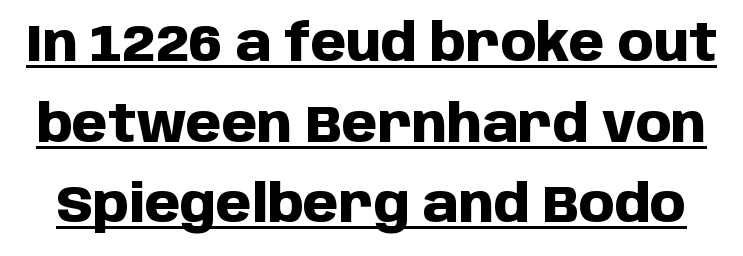
{"serif": "no", "italic": "no", "bold": "yes", "weight": "heavy", "width": "normal", "stroke_contrast": "low", "x_height": "large", "monospaced": "no", "underline": "yes", "line_spacing": "normal", "line_spacing_ratio": 1.58, "letter_spacing": "normal", "letter_spacing_em": 0.0, "glyph_px": 51}
